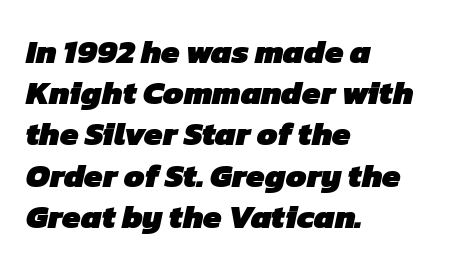
Students, this is bold: see how much ink each stroke carries. Character widths vary here, with narrow letters taking less room than wide ones. Does extra space separate the letters? No, they use regular spacing. How would I describe the line gaps? Plain and ordinary. Reading down the block, your eye returns to a fixed left position each line. The gap between lines stays unmarked.
